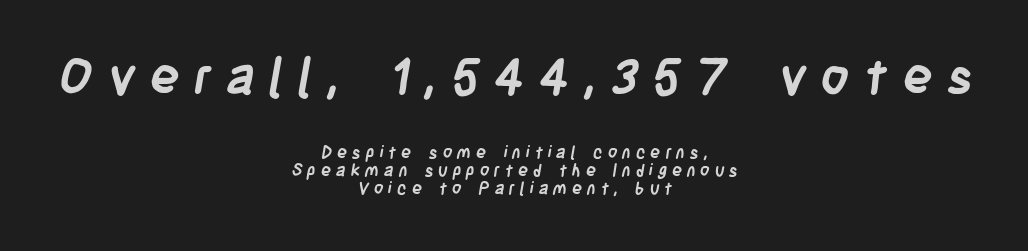
Q: Is the text bold? A: Yes.
Q: Is the typeface a serif or a sans-serif typeface? A: Sans-serif.
Q: Is the text underlined? A: No.
Q: How is the paragraph aligned? A: Centered.
Q: Is the spacing between letters normal or unusually wide? A: Unusually wide.
Q: Is the spacing between lines tight, normal or loose? A: Tight.
Q: Which block of text is set in a larger size, the first (top) or the second (bottom)? A: The first (top) one.
Q: Width (condensed, normal, or wide)? A: Condensed.
Q: Stroke contrast? A: Low.
Q: x-height? A: Large.
Q: Monospaced? A: No.
